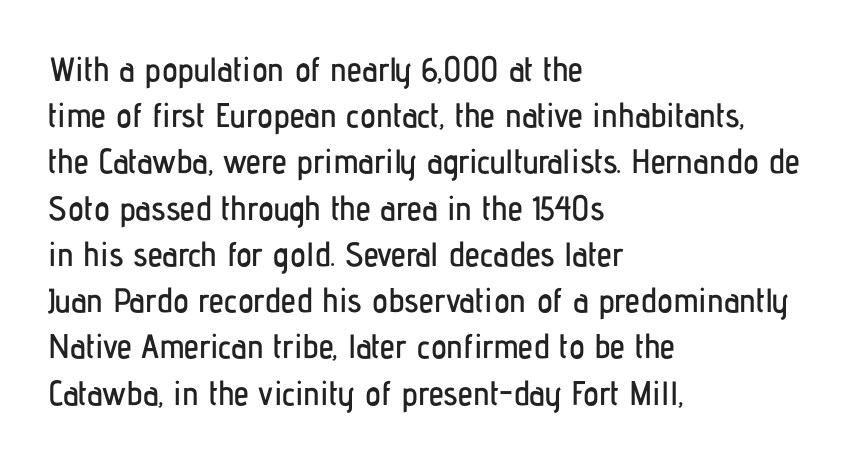
{"serif": "no", "italic": "no", "width": "condensed", "stroke_contrast": "low", "x_height": "medium", "monospaced": "no", "underline": "no", "align": "left", "line_spacing": "normal", "line_spacing_ratio": 1.36, "letter_spacing": "normal", "letter_spacing_em": 0.0, "glyph_px": 34}
